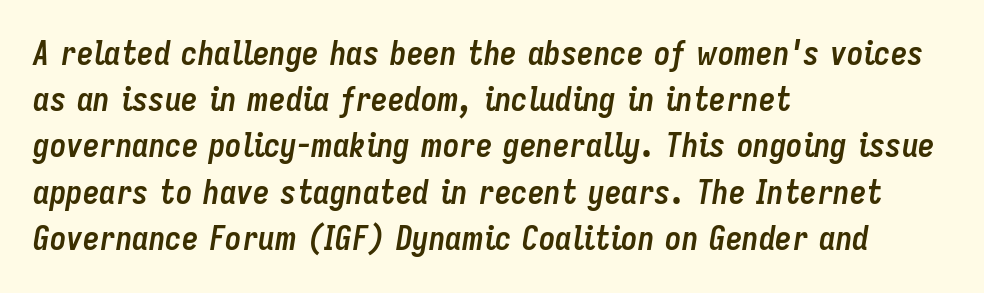
Q: Is the text bold? A: Yes.
Q: Is the text italic (slanted)? A: Yes, it leans right by about 9 degrees.
Q: Is the text underlined? A: No.
Q: How is the paragraph aligned? A: Left-aligned.
Q: Is the spacing between letters normal or unusually wide? A: Normal.
Q: Is the spacing between lines tight, normal or loose? A: Normal.
Q: Width (condensed, normal, or wide)? A: Condensed.
Q: Stroke contrast? A: Low.
Q: x-height? A: Medium.
Q: Monospaced? A: No.
